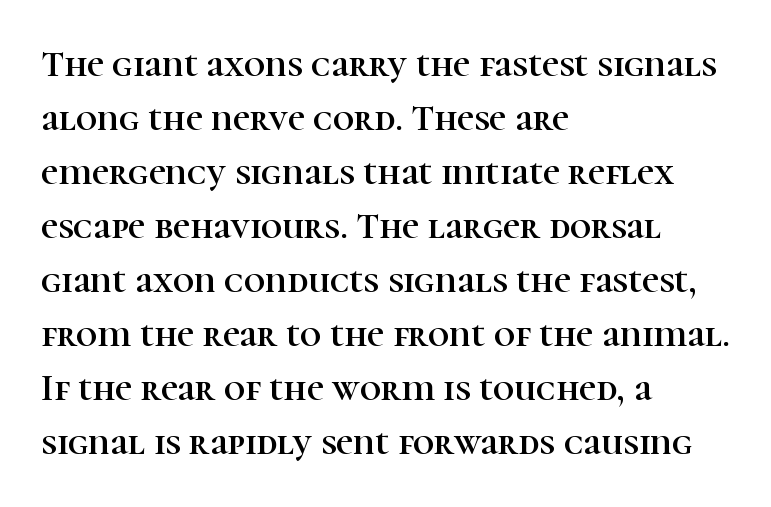
Q: Is the text italic (slanted)? A: No, it is upright.
Q: Is the typeface a serif or a sans-serif typeface? A: Serif.
Q: Is the text underlined? A: No.
Q: How is the paragraph aligned? A: Left-aligned.
Q: Is the spacing between letters normal or unusually wide? A: Normal.
Q: Is the spacing between lines tight, normal or loose? A: Normal.
Q: Width (condensed, normal, or wide)? A: Normal.
Q: Stroke contrast? A: High.
Q: x-height? A: Medium.
Q: Monospaced? A: No.
